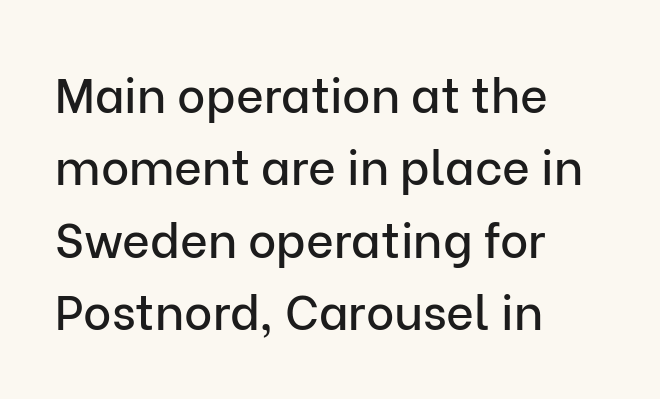
{"serif": "no", "italic": "no", "width": "normal", "stroke_contrast": "low", "x_height": "medium", "monospaced": "no", "underline": "no", "align": "left", "line_spacing": "normal", "line_spacing_ratio": 1.51, "letter_spacing": "normal", "letter_spacing_em": 0.0, "glyph_px": 48}
